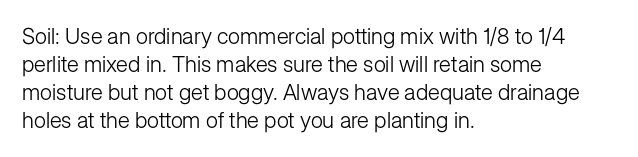
Normally led — the rows are evenly, conventionally spaced. Underlining? Definitely not there. The axis of the letterforms is exactly vertical. The passage is arranged the way most books set body copy — flush left. Default kerning and tracking; the words read as compact shapes.
